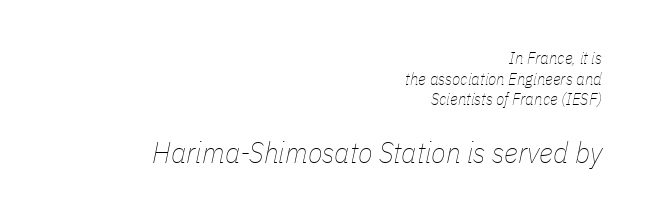
The image shows 30 px thin, condensed type, italic (leaning right); set right-aligned, line spacing 1.22x, normal letter spacing, not underlined; the second (bottom) block is 1.76x larger; low stroke contrast and a medium x-height.
